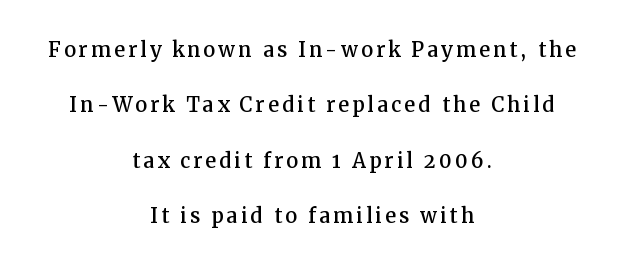
{"italic": "no", "underline": "no", "align": "center", "line_spacing": "loose", "line_spacing_ratio": 2.05, "glyph_px": 27}
